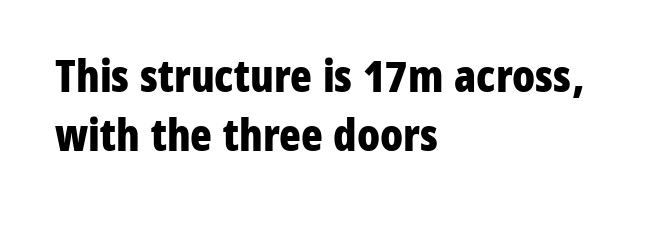
Typographic density is high because the face is bold. Visually the block forms a straight wall on the left and a jagged coastline on the right. The gaps between neighbouring characters are ordinary and unremarkable. Varying glyph widths throughout — classic text-font behaviour. The line-height multiplier appears to be the usual default.
